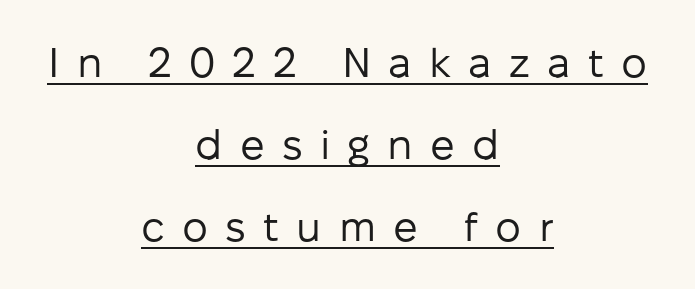
The image shows 41 px regular-weight sans-serif type, upright; set centered, loose line spacing (2.0x), unusually wide letter spacing (+0.42 em), underlined; low stroke contrast and a medium x-height.
